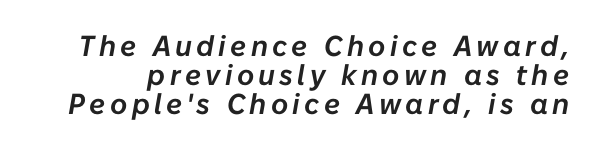
{"italic": "yes", "lean": "right", "slant_degrees": 10, "width": "normal", "stroke_contrast": "low", "x_height": "medium", "monospaced": "no", "underline": "no", "line_spacing": "tight", "line_spacing_ratio": 1.0, "glyph_px": 29}
